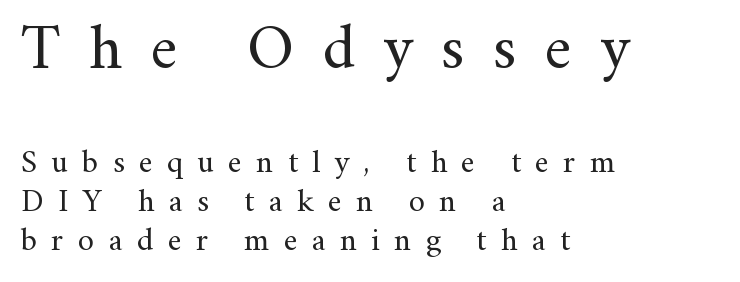
The passage shown is not bold in any degree. This rendering uses left alignment, leaving the right contour irregular. The area under the type is left untouched. Type size steps down from the first block to the second. Glyph-to-glyph distance is far greater than everyday printed text. Typographically, this falls in the serif category.
